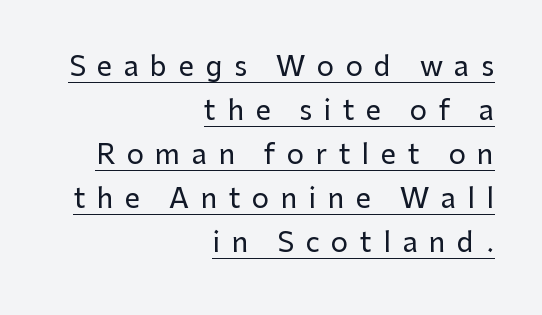
The image shows 27 px text type, upright; set right-aligned, normal line spacing (1.63x), unusually wide letter spacing (+0.43 em), underlined.
